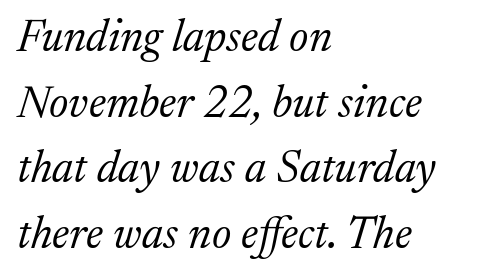
The image shows 45 px light serif type, italic (leaning right); set left-aligned, normal line spacing (1.46x), normal letter spacing, not underlined; medium stroke contrast and a medium x-height.
